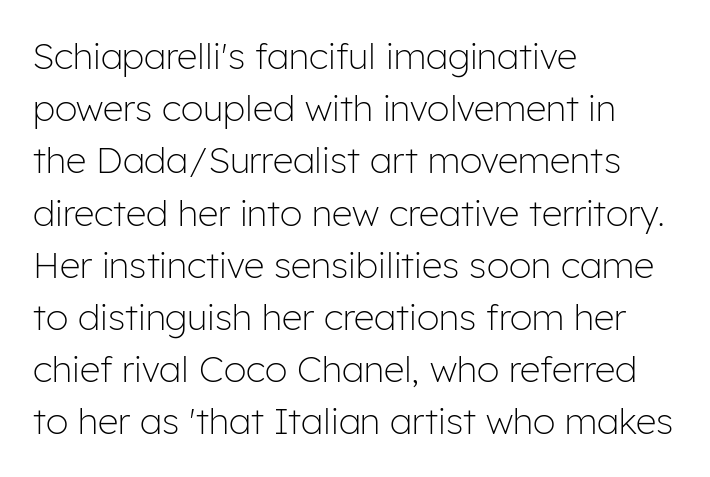
The image shows 36 px light sans-serif type, upright; set left-aligned, normal line spacing (1.45x), normal letter spacing, not underlined; low stroke contrast and a medium x-height.
